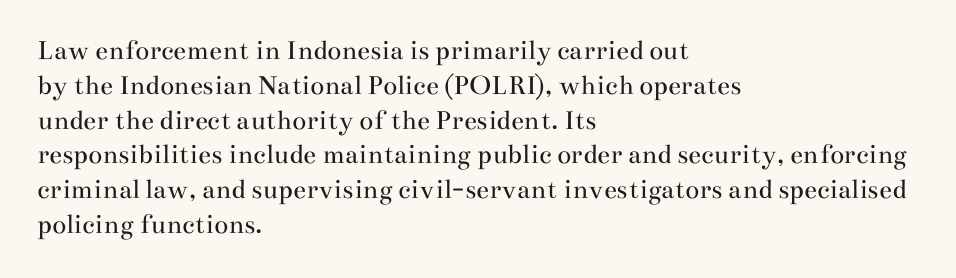
{"serif": "yes", "italic": "no", "bold": "no", "weight": "regular", "width": "wide", "stroke_contrast": "medium", "x_height": "small", "monospaced": "no", "underline": "no", "align": "left", "line_spacing_ratio": 1.2, "letter_spacing": "normal", "letter_spacing_em": 0.0, "glyph_px": 29}
